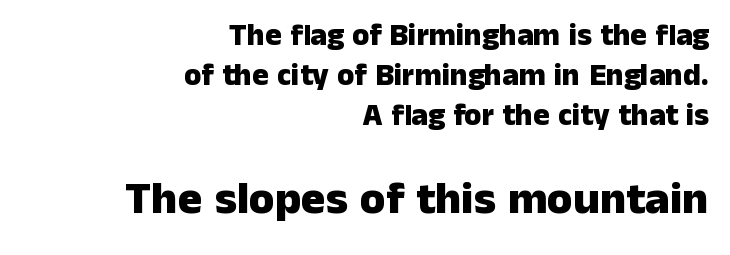
Short and long lines alike share a common ending point at right. These two chunks differ in scale, with the bottom chunk taking the larger measure. A clean baseline with only descenders dipping below it. Is there any slant? The stems are plumb.
